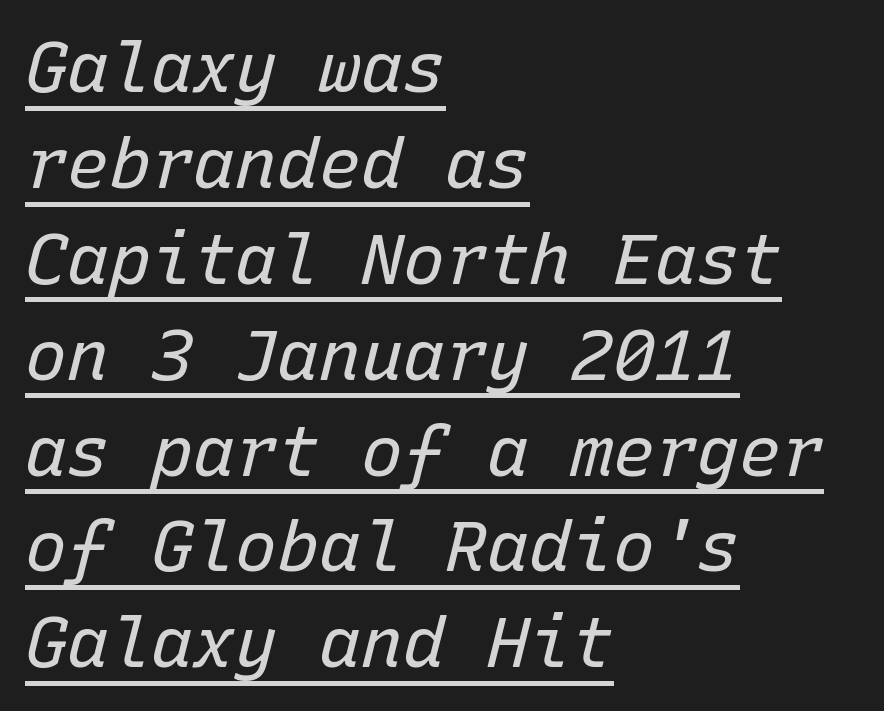
Unbolded letterforms with no extra heft. A classic flush-left, rag-right setting is used for this passage. Looks like terminal output: every glyph gets an equal slot. You can see a thin bar hugging the bottom of the glyphs. Line spacing here is normal.
